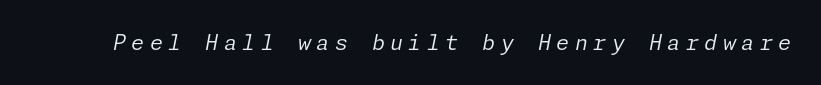
The image shows 21 px text type, italic (leaning right); set unusually wide letter spacing (+0.26 em), not underlined.
